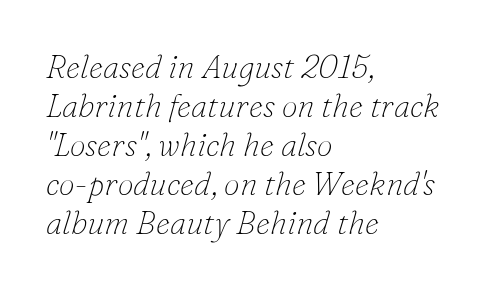
A bare baseline throughout the passage. A light-to-regular cut is what we see here. Short and long lines alike share a common starting point at left. The letters advance in unequal steps, a hallmark of proportional type. There is no visible air inserted between adjacent glyphs. Does the lettering tilt? It does — this is italic.
